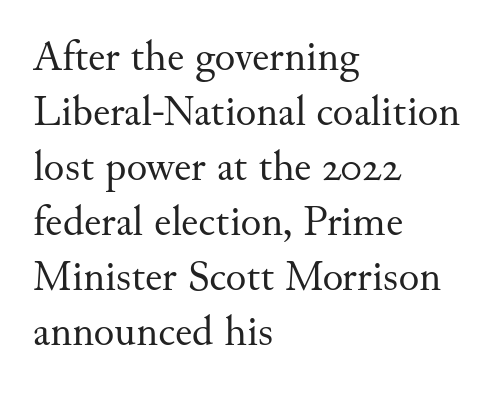
{"serif": "yes", "italic": "no", "bold": "no", "weight": "regular", "width": "normal", "stroke_contrast": "medium", "x_height": "small", "monospaced": "no", "underline": "no", "align": "left", "line_spacing": "normal", "line_spacing_ratio": 1.28, "letter_spacing": "normal", "letter_spacing_em": 0.0, "glyph_px": 43}
